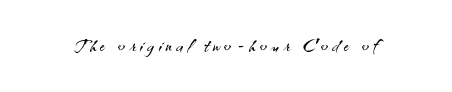
{"bold": "no", "underline": "no", "glyph_px": 26}
